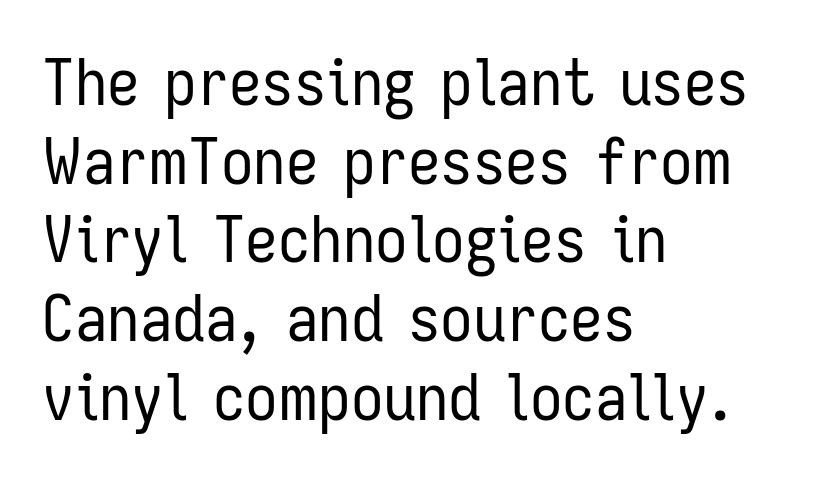
Q: Is the text bold? A: No.
Q: Is the text italic (slanted)? A: No, it is upright.
Q: Is the typeface a serif or a sans-serif typeface? A: Sans-serif.
Q: Is the text underlined? A: No.
Q: How is the paragraph aligned? A: Left-aligned.
Q: Is the spacing between letters normal or unusually wide? A: Normal.
Q: Width (condensed, normal, or wide)? A: Condensed.
Q: Stroke contrast? A: Low.
Q: x-height? A: Medium.
Q: Monospaced? A: No.
